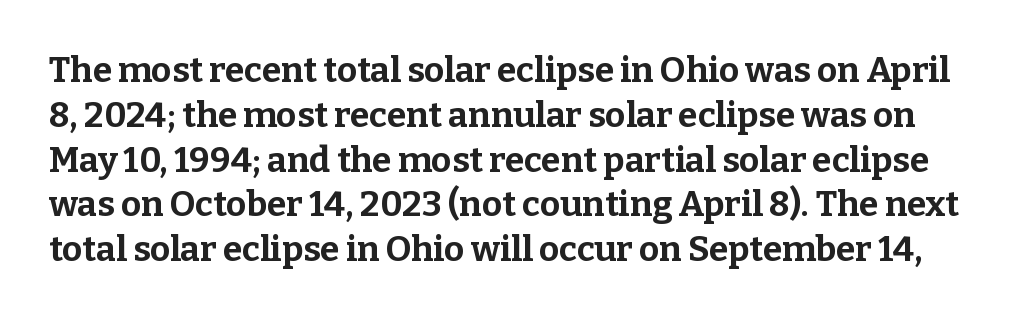
{"serif": "yes", "italic": "no", "bold": "yes", "weight": "bold", "width": "normal", "stroke_contrast": "low", "x_height": "medium", "monospaced": "no", "underline": "no", "line_spacing": "normal", "line_spacing_ratio": 1.28, "letter_spacing": "normal", "letter_spacing_em": 0.0, "glyph_px": 35}
